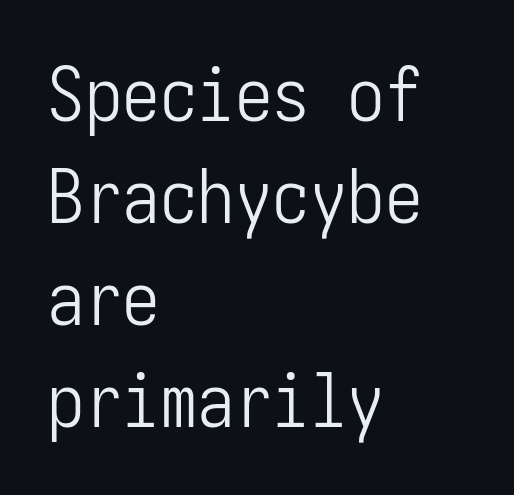
{"serif": "no", "italic": "no", "bold": "no", "weight": "light", "width": "condensed", "stroke_contrast": "low", "x_height": "medium", "underline": "no", "align": "left", "line_spacing": "normal", "line_spacing_ratio": 1.36, "letter_spacing": "normal", "letter_spacing_em": 0.0, "glyph_px": 75}
